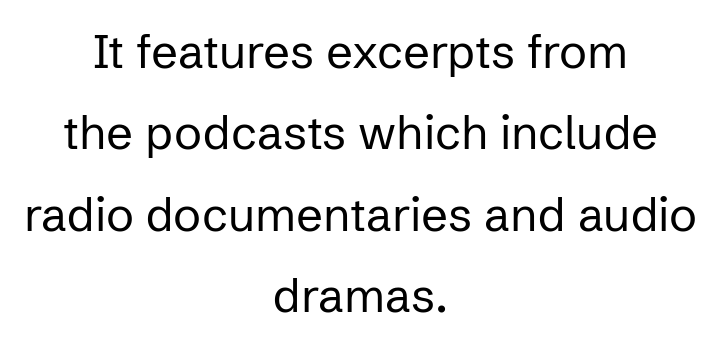
Is there any slant? The stems are plumb. A typesetter would call this proportional, since set widths differ per character. Tracking value appears to be zero — textbook default spacing. Look at the bottom of the vertical strokes: they stop flat, with no serifs. The weight would be labelled regular, book, light, or lighter still. The rag falls on both sides of this text block equally.
